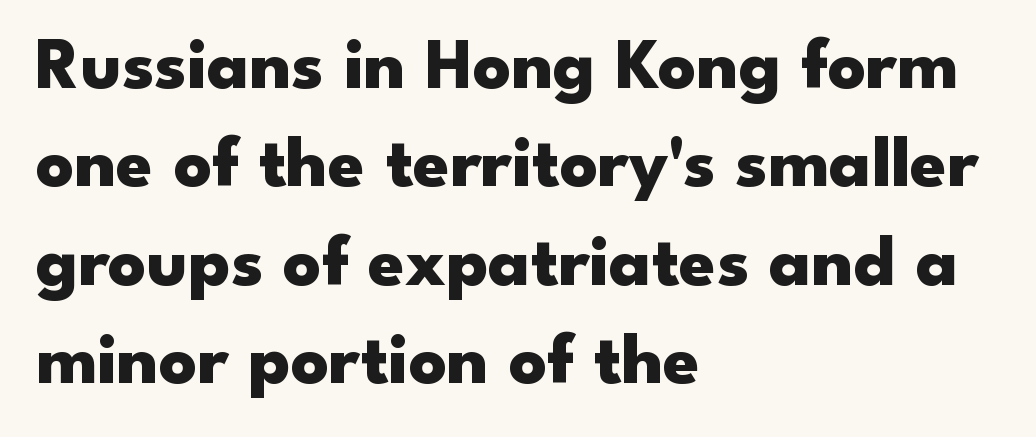
The image shows 74 px heavy, wide sans-serif type, upright; set left-aligned, normal line spacing (1.33x), normal letter spacing, not underlined; low stroke contrast and a small x-height.
